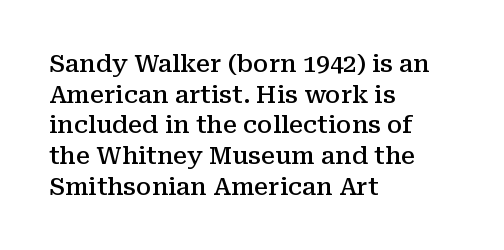
Q: Is the text bold? A: Semi-bold.
Q: Is the text italic (slanted)? A: No, it is upright.
Q: Is the text underlined? A: No.
Q: How is the paragraph aligned? A: Left-aligned.
Q: Is the spacing between letters normal or unusually wide? A: Normal.
Q: Is the spacing between lines tight, normal or loose? A: Normal.
